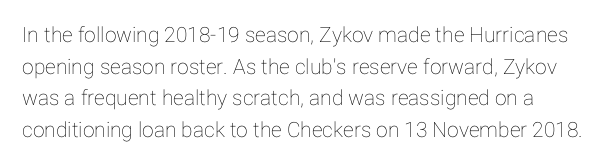
{"italic": "no", "underline": "no", "line_spacing": "normal", "line_spacing_ratio": 1.51, "letter_spacing": "normal", "letter_spacing_em": 0.0, "glyph_px": 21}
